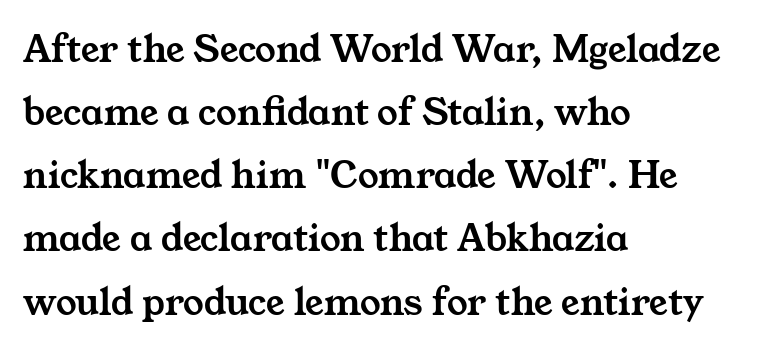
{"serif": "yes", "width": "wide", "stroke_contrast": "medium", "x_height": "medium", "monospaced": "no", "underline": "no", "align": "left", "line_spacing": "normal", "line_spacing_ratio": 1.54, "letter_spacing": "normal", "letter_spacing_em": 0.0, "glyph_px": 41}
